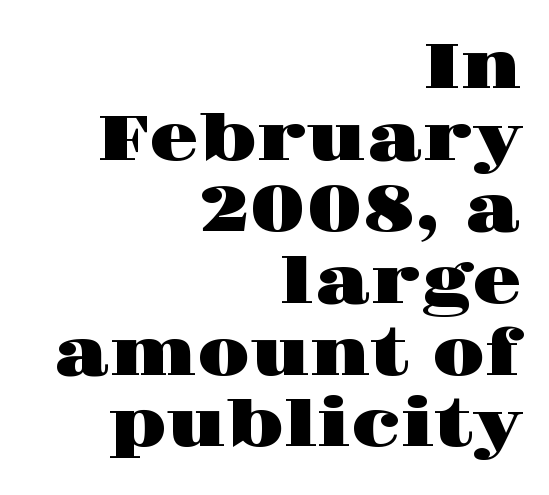
The image shows 64 px wide serif type, upright; set right-aligned, tight line spacing (1.12x), normal letter spacing, not underlined; high stroke contrast and a large x-height.
